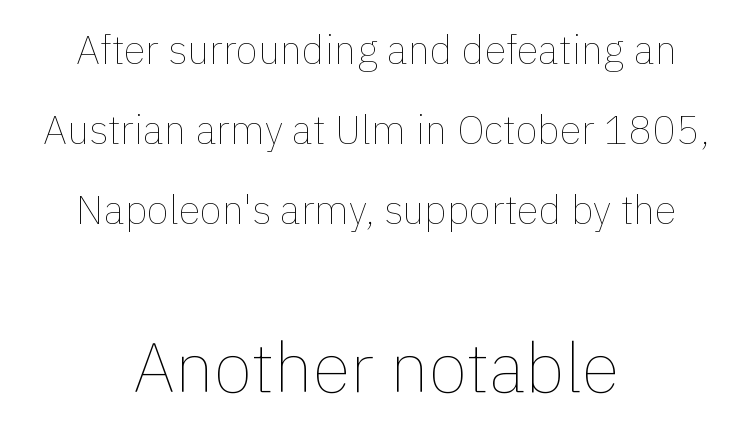
The image shows 70 px thin type, upright; set centered, loose line spacing (2.0x), normal letter spacing, not underlined; the second (bottom) block is 1.75x larger; low stroke contrast and a medium x-height.
